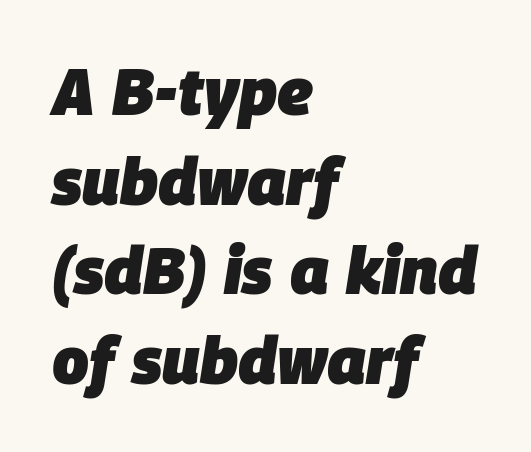
Q: Is the text bold? A: Yes.
Q: Is the text italic (slanted)? A: Yes, it leans right by about 9 degrees.
Q: Is the text underlined? A: No.
Q: How is the paragraph aligned? A: Left-aligned.
Q: Is the spacing between letters normal or unusually wide? A: Normal.
Q: Is the spacing between lines tight, normal or loose? A: Normal.
Q: Width (condensed, normal, or wide)? A: Normal.
Q: Stroke contrast? A: Low.
Q: x-height? A: Large.
Q: Monospaced? A: No.
